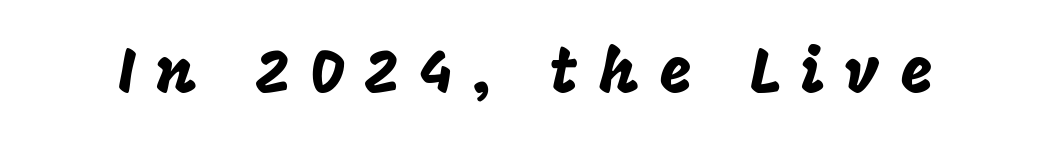
{"serif": "no", "width": "normal", "stroke_contrast": "low", "x_height": "large", "monospaced": "no", "underline": "no", "letter_spacing": "wide", "letter_spacing_em": 0.32, "glyph_px": 63}
